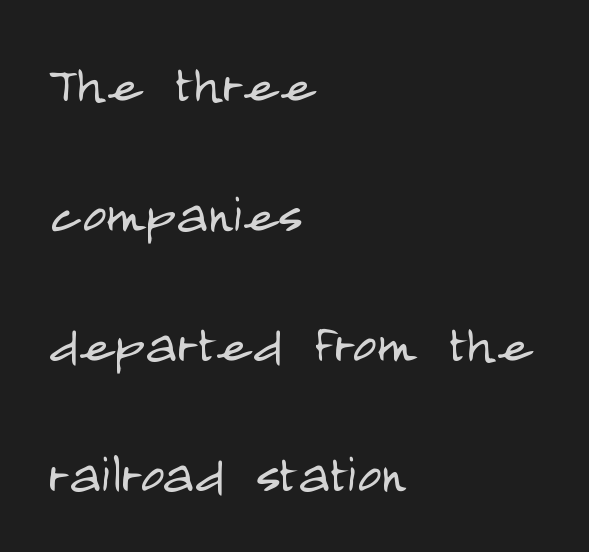
Q: Is the text bold? A: No.
Q: Is the text italic (slanted)? A: No, it is upright.
Q: Is the typeface a serif or a sans-serif typeface? A: Sans-serif.
Q: Is the text underlined? A: No.
Q: How is the paragraph aligned? A: Left-aligned.
Q: Is the spacing between letters normal or unusually wide? A: Normal.
Q: Is the spacing between lines tight, normal or loose? A: Loose.
Q: Width (condensed, normal, or wide)? A: Condensed.
Q: Stroke contrast? A: Low.
Q: x-height? A: Large.
Q: Monospaced? A: No.
